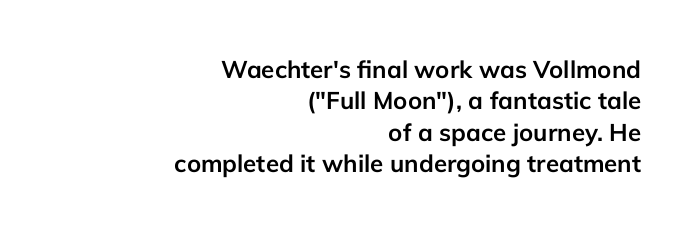
{"italic": "no", "bold": "yes", "underline": "no", "align": "right", "line_spacing": "normal", "line_spacing_ratio": 1.31, "letter_spacing": "normal", "letter_spacing_em": 0.0, "glyph_px": 24}
